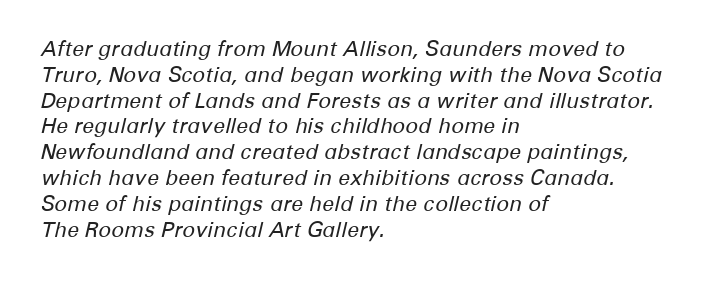
This sample uses an oblique cut, with every glyph tilted off the vertical. Think standard paragraph weight, or any step lighter than that. Honestly, there is no underline to notice here at all. The line texture is even and compact thanks to regular tracking.
